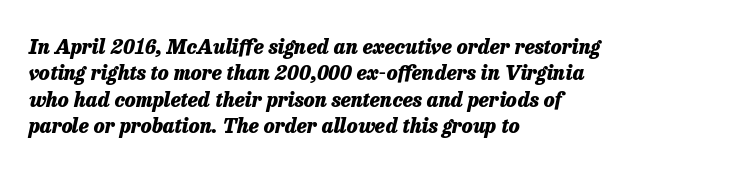
The strokes are fattened all the way to bold. No word sits above an underline. Horizontal bands of white between lines are of average thickness. Layout note: lines flush left.
